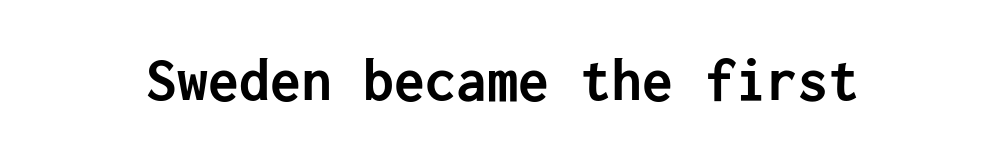
This rendering features lettering with no underline. A roman cut, with each character standing at attention. The line texture is even and compact thanks to regular tracking. Each letter's strokes conclude bluntly, with no projecting serifs.
